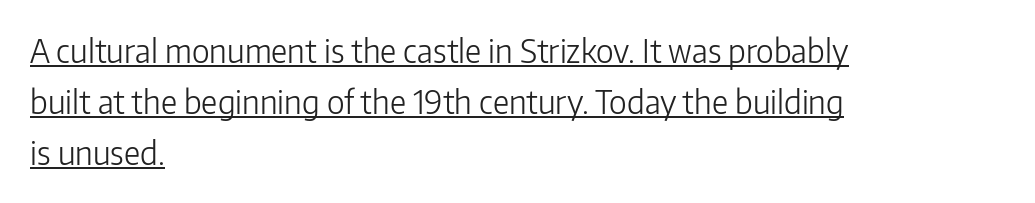
{"serif": "no", "italic": "no", "bold": "no", "weight": "light", "width": "normal", "stroke_contrast": "low", "x_height": "medium", "monospaced": "no", "underline": "yes", "align": "left", "line_spacing": "normal", "line_spacing_ratio": 1.59, "letter_spacing": "normal", "letter_spacing_em": 0.0, "glyph_px": 32}
